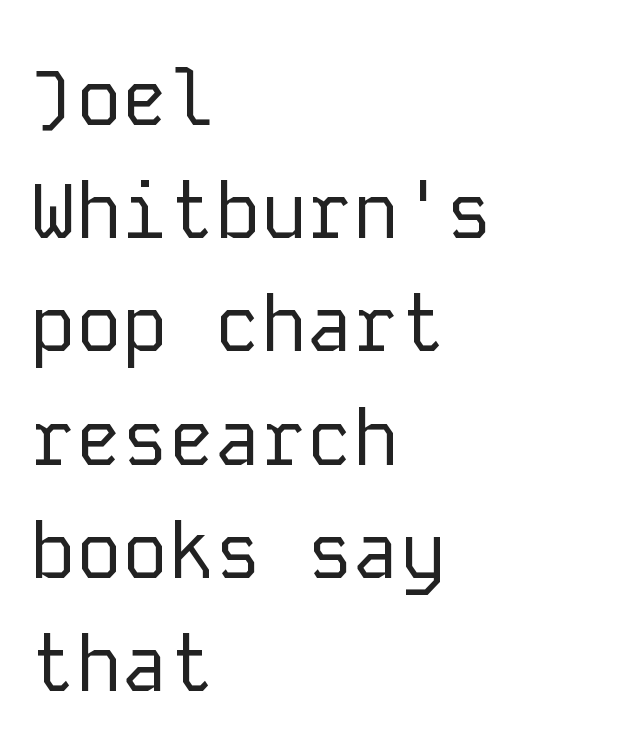
The block of text has a typical density, with ordinary space between rows. Nope, not italic — everything's standing straight. The paragraph shown leans on its left margin. The line texture is even and compact thanks to regular tracking. No letter is thick-stroked: the sample isn't bold. Does the type have serifs? No, each stem ends abruptly.
